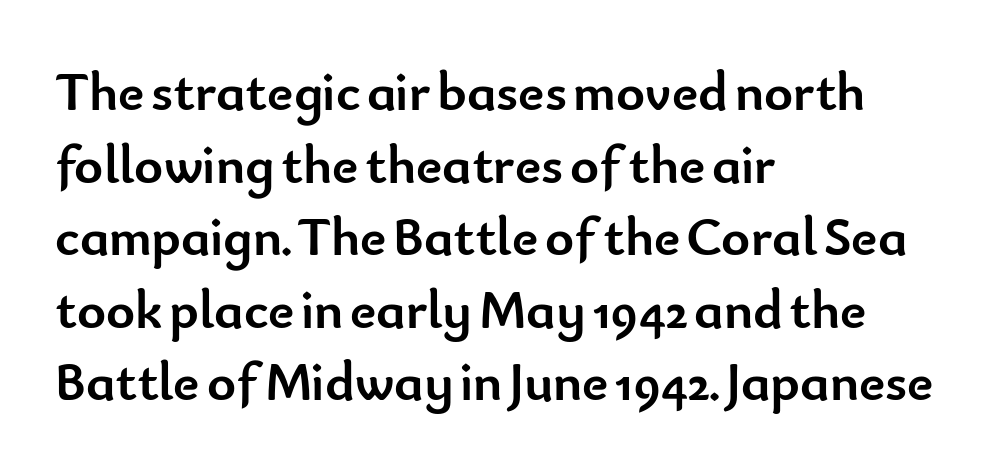
The image shows 55 px semibold sans-serif type, upright; set left-aligned, normal line spacing (1.32x), normal letter spacing, not underlined; low stroke contrast and a small x-height.
